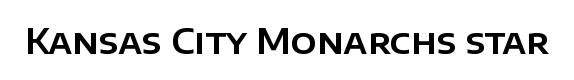
The image shows 34 px sans-serif type, upright; set normal letter spacing, not underlined; low stroke contrast and a large x-height.
